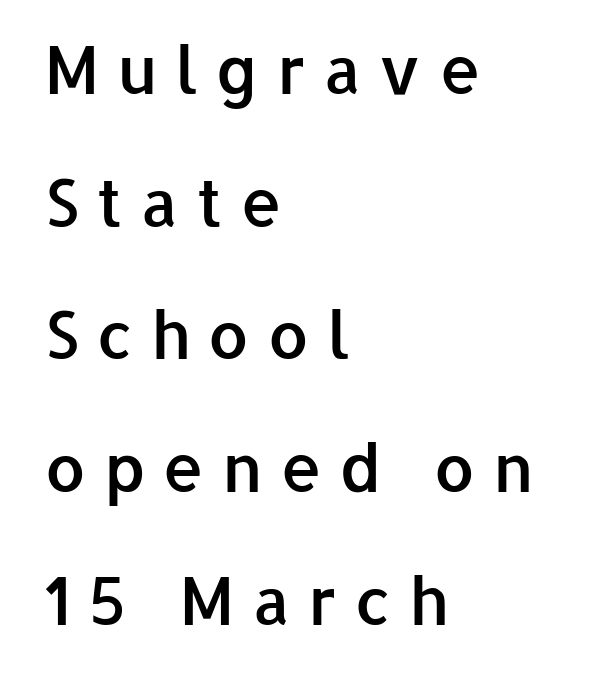
Italic? Not at all — the glyphs are vertical. Bold? Not quite — semibold, heavier than regular but stopping short. In terms of letterform style, serifs are entirely absent. The gap between lines stays unmarked.
